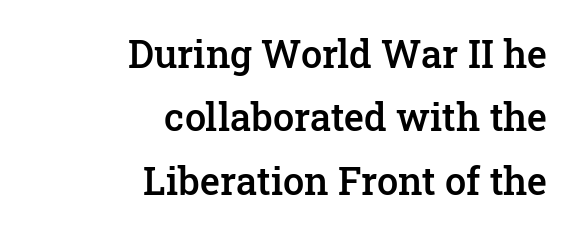
The image shows 38 px semibold serif type, upright; set right-aligned, normal line spacing (1.67x), normal letter spacing, not underlined; low stroke contrast and a medium x-height.
